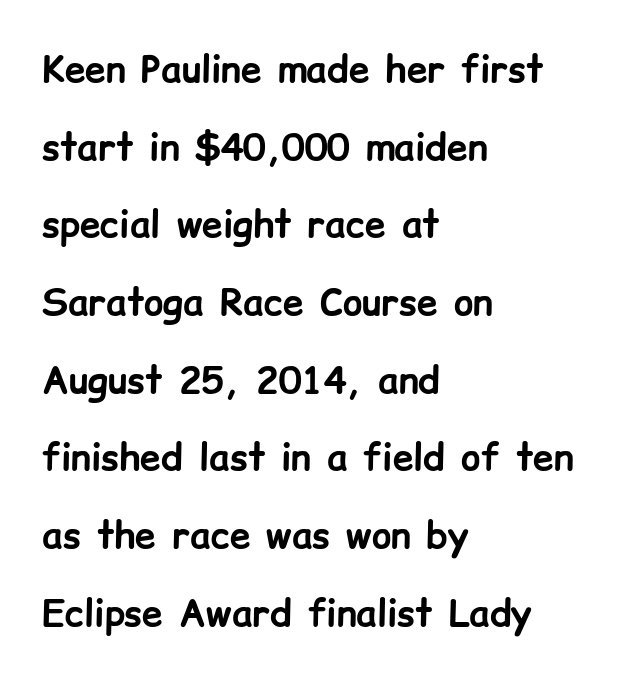
The image shows 37 px bold sans-serif type, upright; set left-aligned, loose line spacing (2.1x), normal letter spacing, not underlined; low stroke contrast and a medium x-height.
